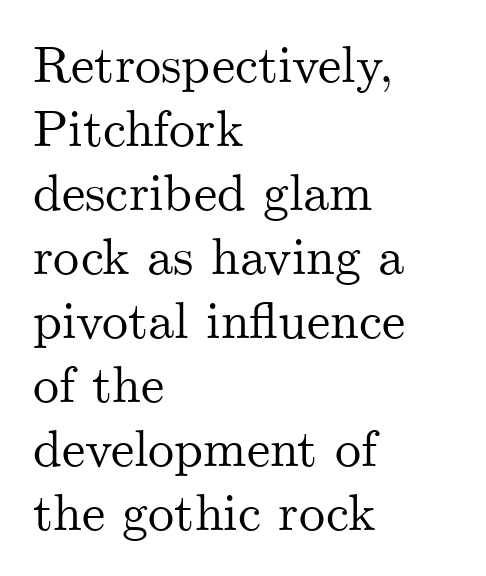
The image shows 52 px serif type, upright; set left-aligned, line spacing 1.23x, normal letter spacing, not underlined; medium stroke contrast and a small x-height.
